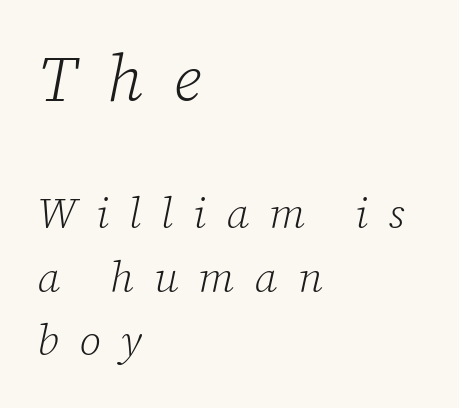
Compared with a centered layout, this one pins lines to the left instead. Quick note: underline off. Regarding serifs, this sample has them. Nothing heavy about these letters — not bold at all. Every character sits at an angle, as italics do.
